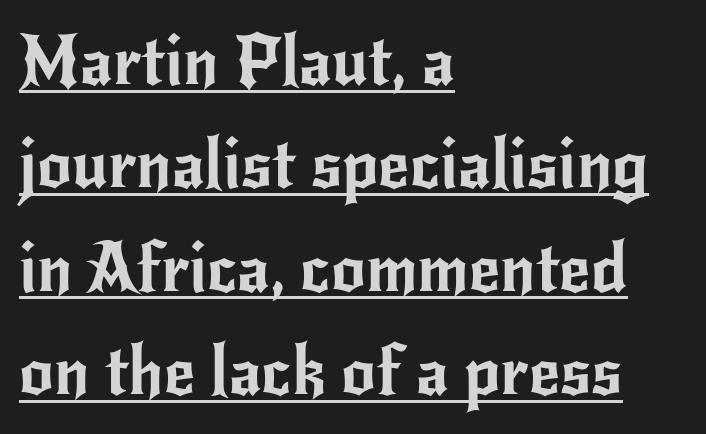
Spacing verdict: proportional, widths tailored to each character. The letters carry no serifs — their stems end cleanly without finishing strokes. Spacing between characters is what you'd get straight out of the box. You can see a thin bar hugging the bottom of the glyphs. The letters stand upright; this is a roman face.
